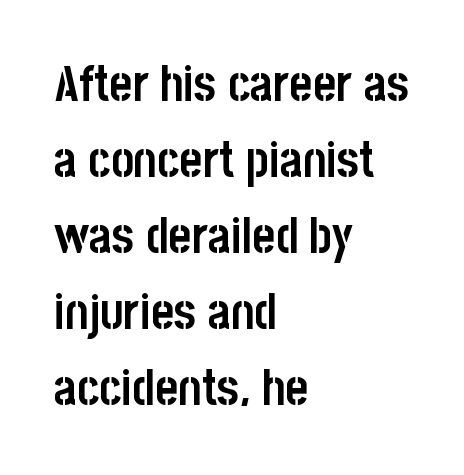
Summary of weight: heavy, a full bold. The face used here is proportionally spaced, like ordinary book or web type. In CSS terms this would be text-align: left. The letters carry no serifs — their stems end cleanly without finishing strokes.
